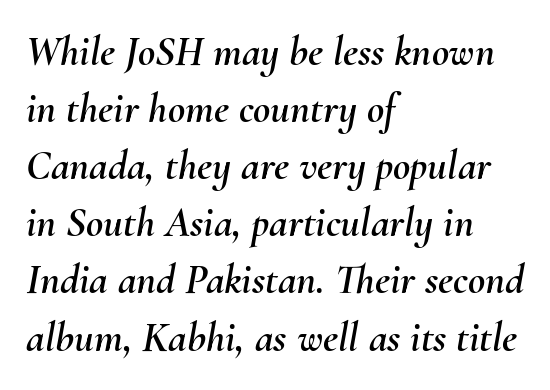
{"italic": "yes", "lean": "right", "slant_degrees": 10, "width": "normal", "stroke_contrast": "medium", "x_height": "small", "monospaced": "no", "underline": "no", "align": "left", "line_spacing": "normal", "line_spacing_ratio": 1.36, "letter_spacing": "normal", "letter_spacing_em": 0.0, "glyph_px": 42}
